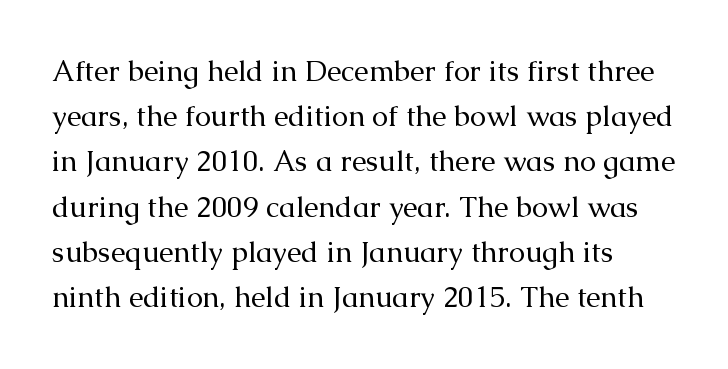
Q: Is the text bold? A: No.
Q: Is the text italic (slanted)? A: No, it is upright.
Q: Is the typeface a serif or a sans-serif typeface? A: Serif.
Q: Is the text underlined? A: No.
Q: How is the paragraph aligned? A: Left-aligned.
Q: Is the spacing between letters normal or unusually wide? A: Normal.
Q: Is the spacing between lines tight, normal or loose? A: Normal.
Q: Width (condensed, normal, or wide)? A: Normal.
Q: Stroke contrast? A: Medium.
Q: x-height? A: Medium.
Q: Monospaced? A: No.
